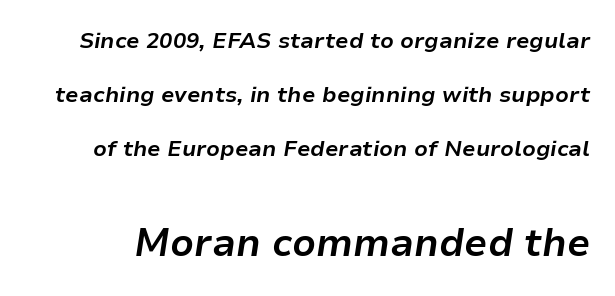
Q: Is the text bold? A: Yes.
Q: Is the text italic (slanted)? A: Yes, it leans right by about 9 degrees.
Q: Is the text underlined? A: No.
Q: Is the spacing between letters normal or unusually wide? A: Normal.
Q: Is the spacing between lines tight, normal or loose? A: Loose.
Q: Which block of text is set in a larger size, the first (top) or the second (bottom)? A: The second (bottom) one.
Q: Width (condensed, normal, or wide)? A: Normal.
Q: Stroke contrast? A: Low.
Q: x-height? A: Medium.
Q: Monospaced? A: No.
